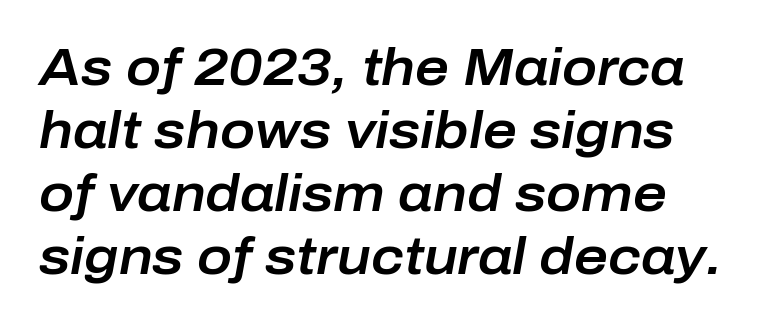
{"italic": "yes", "lean": "right", "slant_degrees": 10, "width": "normal", "stroke_contrast": "low", "x_height": "medium", "monospaced": "no", "underline": "no", "line_spacing_ratio": 1.21, "letter_spacing": "normal", "letter_spacing_em": 0.0, "glyph_px": 52}
